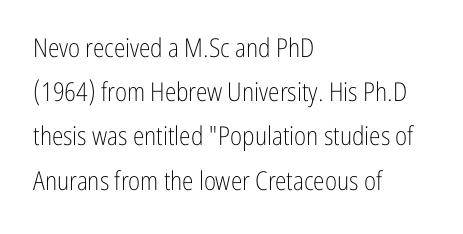
The image shows 26 px text type, upright; set left-aligned, normal line spacing (1.7x), normal letter spacing, not underlined.
